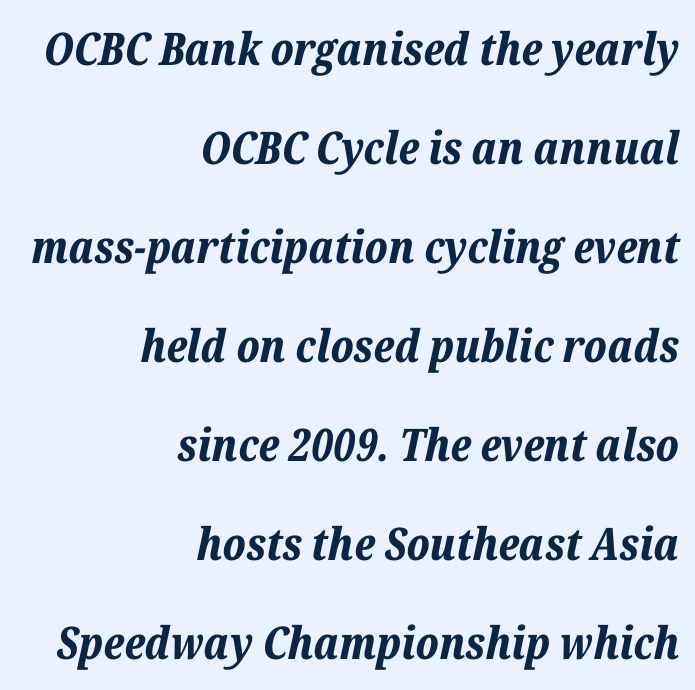
Q: Is the text bold? A: Yes.
Q: Is the text italic (slanted)? A: Yes, it leans right by about 12 degrees.
Q: Is the text underlined? A: No.
Q: How is the paragraph aligned? A: Right-aligned.
Q: Is the spacing between letters normal or unusually wide? A: Normal.
Q: Is the spacing between lines tight, normal or loose? A: Loose.
Q: Width (condensed, normal, or wide)? A: Normal.
Q: Stroke contrast? A: Low.
Q: x-height? A: Medium.
Q: Monospaced? A: No.
